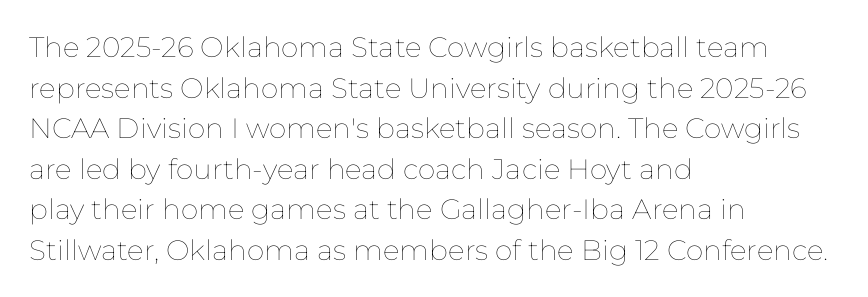
The image shows 28 px thin type, upright; set left-aligned, normal line spacing (1.45x), normal letter spacing, not underlined; low stroke contrast and a medium x-height.
